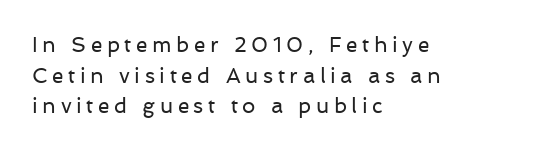
Q: Is the text bold? A: No.
Q: Is the text italic (slanted)? A: No, it is upright.
Q: Is the text underlined? A: No.
Q: How is the paragraph aligned? A: Left-aligned.
Q: Is the spacing between letters normal or unusually wide? A: Unusually wide.
Q: Is the spacing between lines tight, normal or loose? A: Normal.
